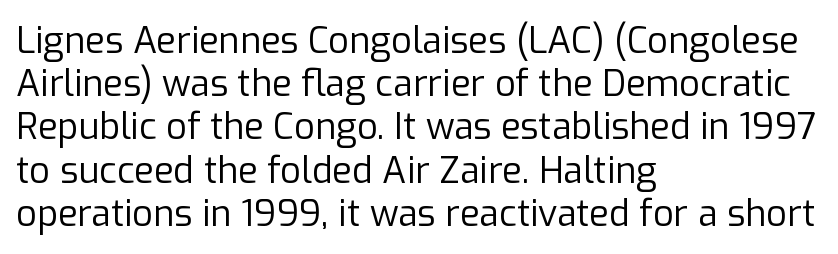
Rule under the text: the space is simply empty. A typesetter would label this face a sans. Glyph-to-glyph distance matches everyday printed text. The letterforms sit at book weight or below.
